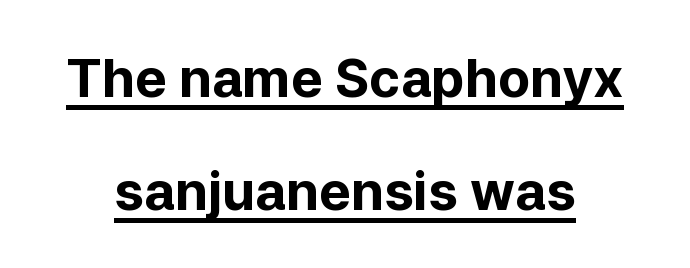
This sample is center-justified, so both line endings float freely. Every stem runs plumb, perpendicular to the baseline. Stroke terminals: plain, sans-serif. Is this a fixed-width face? No — the glyphs have proportional, varying widths. Notice the wide empty band between every row — that's loose leading. Compared with undecorated copy, this sample adds a rule below the words.
